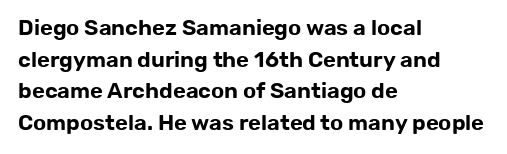
Ordinary non-slanted type is in use. Letter spacing: default. This sample is left-justified, so line endings fall wherever the words run out. Underline: absent. Successive baselines arrive at the customary interval.
